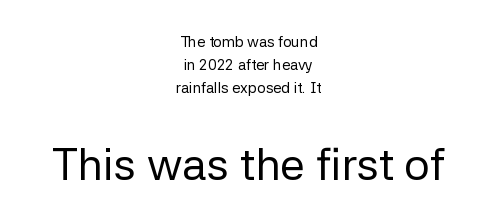
{"serif": "no", "italic": "no", "bold": "no", "weight": "regular", "width": "normal", "stroke_contrast": "low", "x_height": "medium", "monospaced": "no", "underline": "no", "align": "center", "line_spacing": "normal", "line_spacing_ratio": 1.53, "letter_spacing": "normal", "letter_spacing_em": 0.0, "larger_block": "second", "size_ratio": 3.0, "glyph_px": 45}
